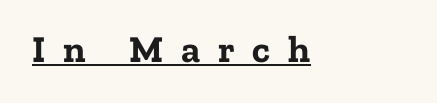
The image shows 38 px bold serif type, upright; set left-aligned, unusually wide letter spacing (+0.47 em), underlined; low stroke contrast and a medium x-height.
